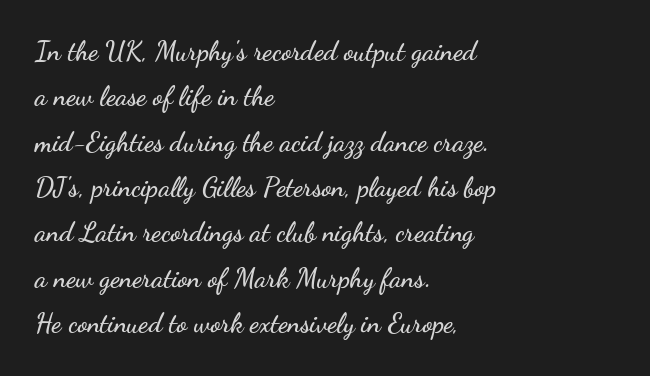
Q: Is the text italic (slanted)? A: Yes.
Q: Is the text underlined? A: No.
Q: How is the paragraph aligned? A: Left-aligned.
Q: Is the spacing between letters normal or unusually wide? A: Normal.
Q: Is the spacing between lines tight, normal or loose? A: Normal.
